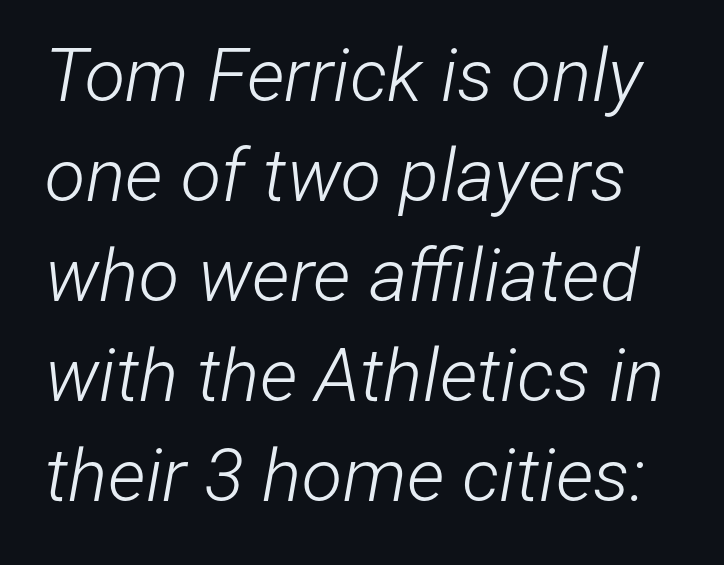
Q: Is the text bold? A: No.
Q: Is the text italic (slanted)? A: Yes, it leans right by about 12 degrees.
Q: Is the text underlined? A: No.
Q: Is the spacing between letters normal or unusually wide? A: Normal.
Q: Is the spacing between lines tight, normal or loose? A: Normal.
Q: Width (condensed, normal, or wide)? A: Condensed.
Q: Stroke contrast? A: Low.
Q: x-height? A: Medium.
Q: Monospaced? A: No.
